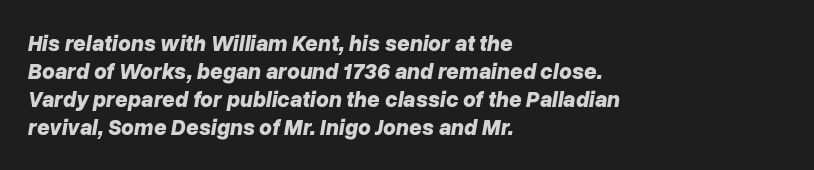
Q: Is the text bold? A: Yes.
Q: Is the text italic (slanted)? A: Yes, it leans right by about 10 degrees.
Q: Is the text underlined? A: No.
Q: How is the paragraph aligned? A: Left-aligned.
Q: Is the spacing between letters normal or unusually wide? A: Normal.
Q: Is the spacing between lines tight, normal or loose? A: Normal.
